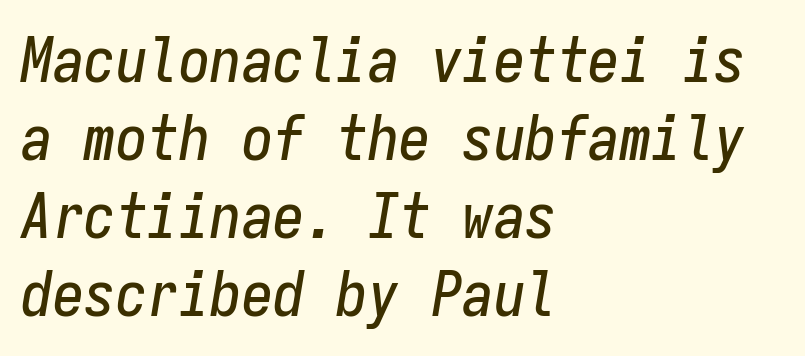
Q: Is the text italic (slanted)? A: Yes, it leans right by about 9 degrees.
Q: Is the text underlined? A: No.
Q: How is the paragraph aligned? A: Left-aligned.
Q: Is the spacing between letters normal or unusually wide? A: Normal.
Q: Width (condensed, normal, or wide)? A: Condensed.
Q: Stroke contrast? A: Low.
Q: x-height? A: Medium.
Q: Monospaced? A: Yes.
